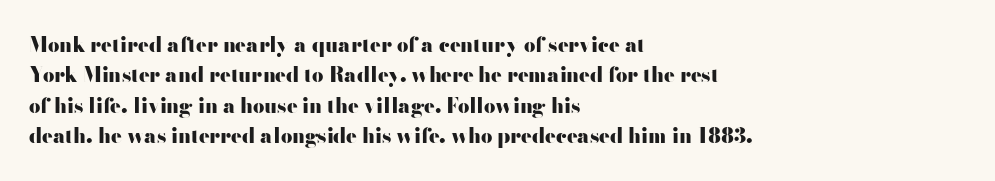
{"italic": "no", "bold": "yes", "underline": "no", "align": "left", "line_spacing": "normal", "line_spacing_ratio": 1.52, "letter_spacing": "normal", "letter_spacing_em": 0.0, "glyph_px": 20}
